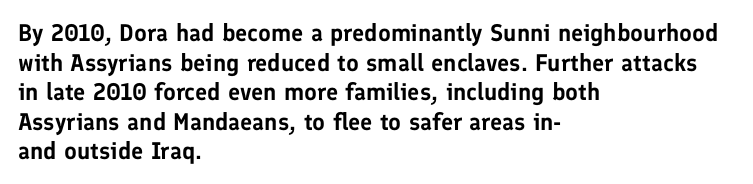
{"italic": "no", "underline": "no", "align": "left", "line_spacing_ratio": 1.23, "letter_spacing": "normal", "letter_spacing_em": 0.0, "glyph_px": 24}
